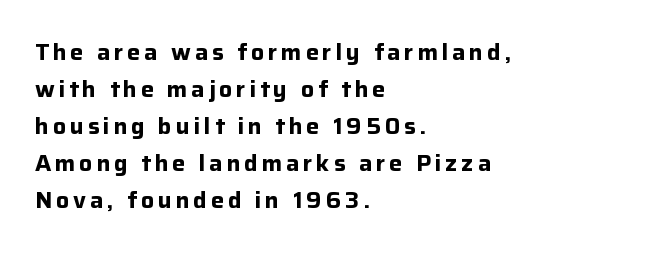
{"italic": "no", "bold": "yes", "underline": "no", "align": "left", "line_spacing": "normal", "line_spacing_ratio": 1.68, "glyph_px": 22}
